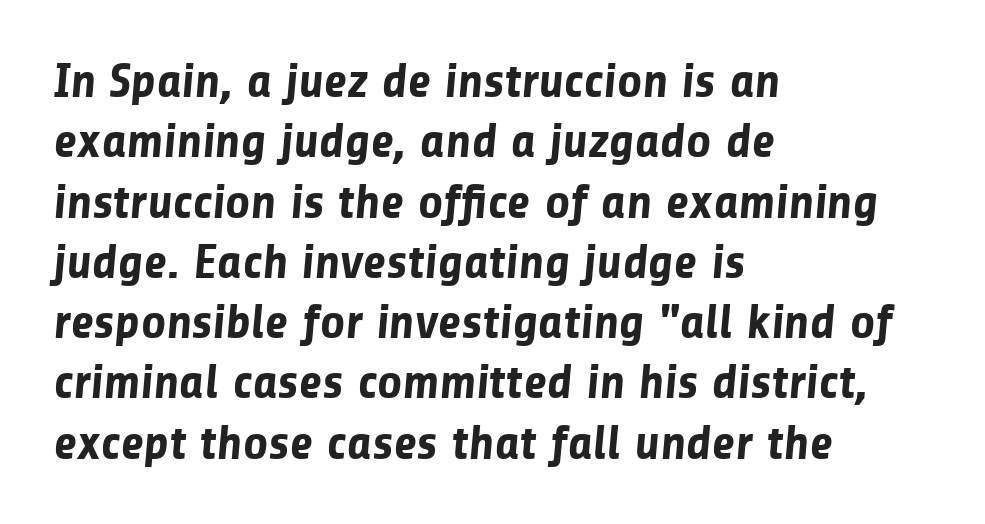
The face used here is rendered with its standard letterfit. As a designer I'd log this as weight 700, bold. Notice how the passage keeps a crisp vertical edge on the left only. Beneath every word, the page is bare. The typeface chosen for these lines omits serifs.
